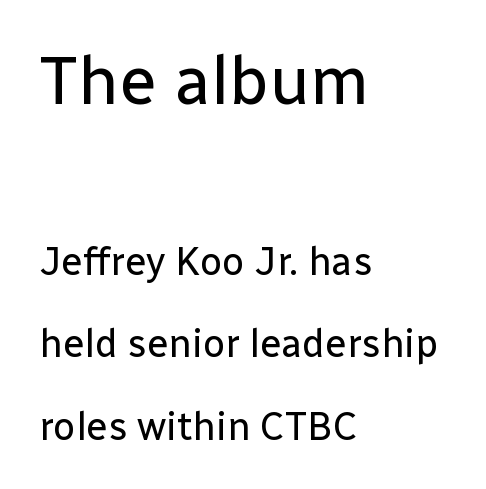
Classification — sans serif. No chunkiness to these letters — they're not bold. Only glyphs here, with clear space below each row. Is the block centered? No — it sits flush against the left margin. Is the lower block the larger one? No — the upper block carries the bigger type.
